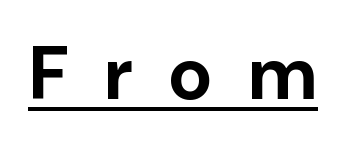
The image shows 75 px bold sans-serif type, upright; set unusually wide letter spacing (+0.49 em), underlined; low stroke contrast and a medium x-height.
